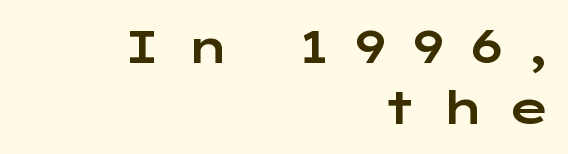
Q: Is the text italic (slanted)? A: No, it is upright.
Q: Is the typeface a serif or a sans-serif typeface? A: Sans-serif.
Q: Is the text underlined? A: No.
Q: How is the paragraph aligned? A: Right-aligned.
Q: Is the spacing between letters normal or unusually wide? A: Unusually wide.
Q: Is the spacing between lines tight, normal or loose? A: Normal.
Q: Width (condensed, normal, or wide)? A: Wide.
Q: Stroke contrast? A: Low.
Q: x-height? A: Medium.
Q: Monospaced? A: No.
